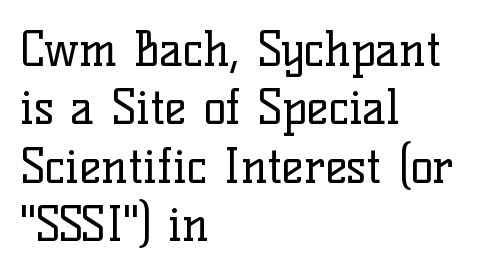
Q: Is the text bold? A: No.
Q: Is the text italic (slanted)? A: No, it is upright.
Q: Is the typeface a serif or a sans-serif typeface? A: Serif.
Q: Is the text underlined? A: No.
Q: How is the paragraph aligned? A: Left-aligned.
Q: Is the spacing between letters normal or unusually wide? A: Normal.
Q: Width (condensed, normal, or wide)? A: Normal.
Q: Stroke contrast? A: Low.
Q: x-height? A: Medium.
Q: Monospaced? A: No.
